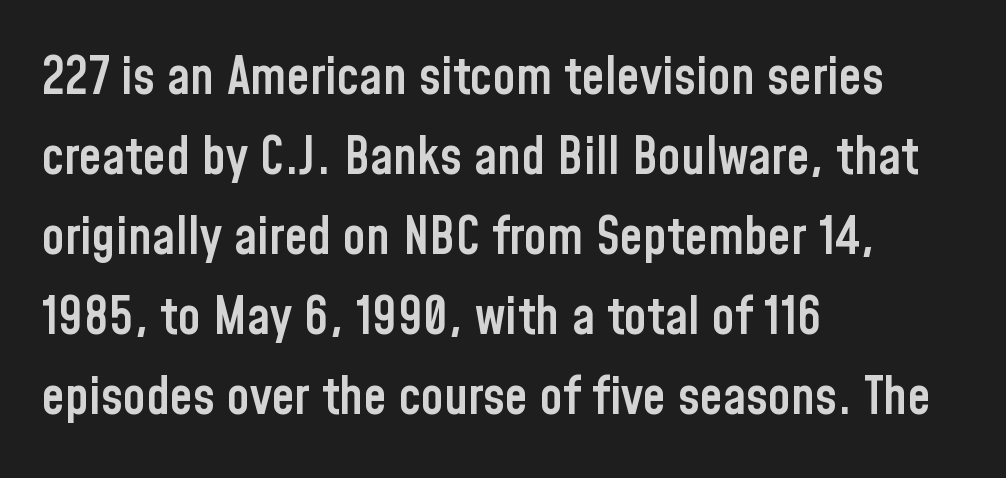
The lines in this sample share a left origin and differ only in where they stop. Students, this is semibold: more ink than regular, less than bold. The rendering uses natural spacing where letterforms have individual widths. The glyphs are unaccompanied by any horizontal stroke below them.
